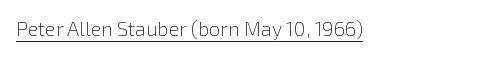
Q: Is the text bold? A: No.
Q: Is the text italic (slanted)? A: No, it is upright.
Q: Is the text underlined? A: Yes.
Q: Is the spacing between letters normal or unusually wide? A: Normal.
